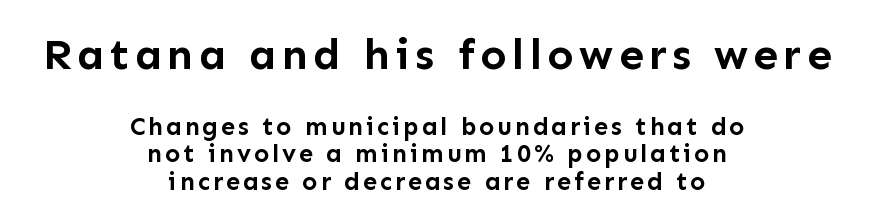
Q: Is the text bold? A: Yes.
Q: Is the text italic (slanted)? A: No, it is upright.
Q: Is the typeface a serif or a sans-serif typeface? A: Sans-serif.
Q: Is the text underlined? A: No.
Q: How is the paragraph aligned? A: Centered.
Q: Is the spacing between lines tight, normal or loose? A: Tight.
Q: Which block of text is set in a larger size, the first (top) or the second (bottom)? A: The first (top) one.
Q: Width (condensed, normal, or wide)? A: Normal.
Q: Stroke contrast? A: Low.
Q: x-height? A: Medium.
Q: Monospaced? A: No.
